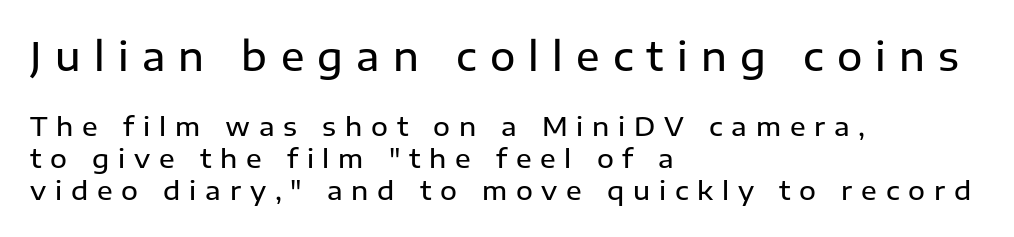
The image shows 39 px semibold sans-serif type, upright; set left-aligned, line spacing 1.23x, unusually wide letter spacing (+0.34 em), not underlined; the first (top) block is 1.5x larger; low stroke contrast and a medium x-height.
